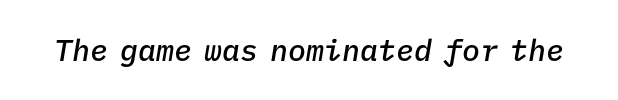
Is this a fixed-width face? Yes — each glyph sits in an identical cell. Nobody touched the tracking dial on this one. Lines of text with bare space underneath. The lettering tilts uniformly, giving the passage an italic look. Stroke thickness is moderately raised; the sample reads as semibold.
